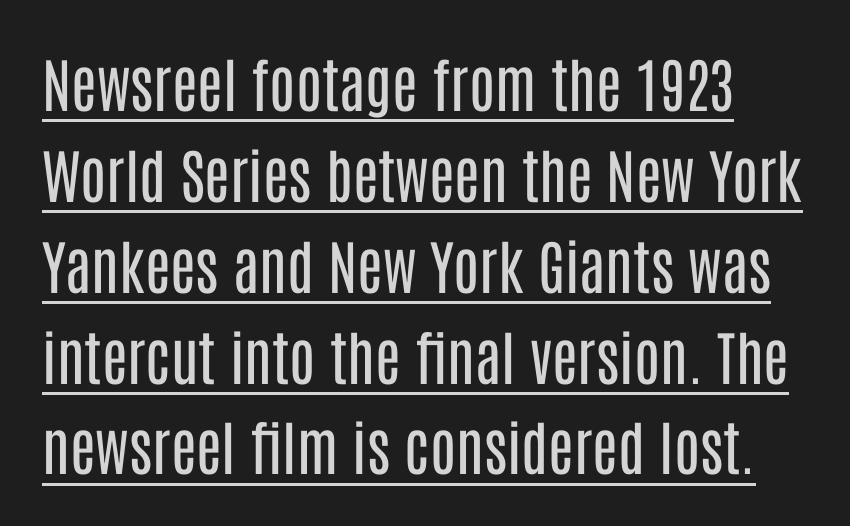
Glyph-to-glyph distance matches everyday printed text. A rule runs beneath these lines of type. How would I describe the line gaps? Plain and ordinary. Does the type have serifs? No, each stem ends abruptly.
